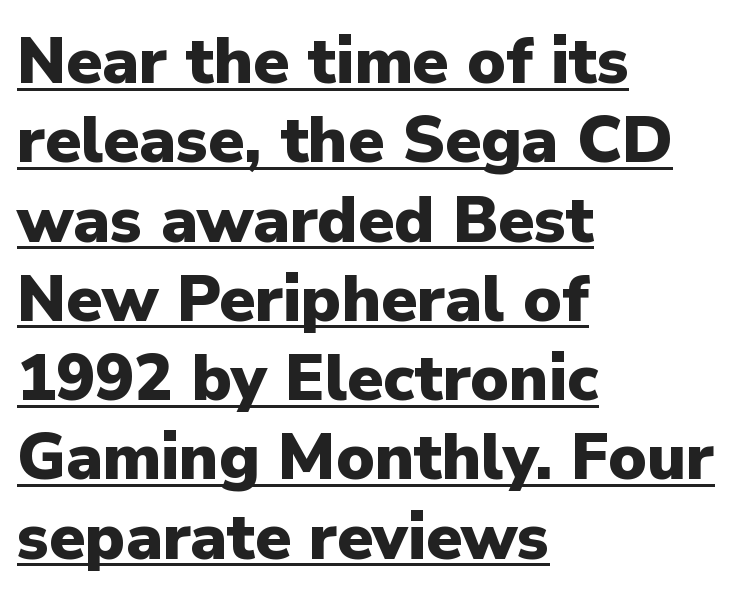
The image shows 65 px heavy sans-serif type, upright; set left-aligned, line spacing 1.22x, normal letter spacing, underlined; low stroke contrast and a medium x-height.
